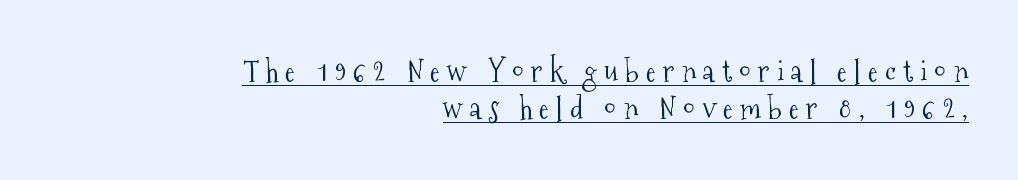
Q: Is the text bold? A: No.
Q: Is the text italic (slanted)? A: No, it is upright.
Q: Is the typeface a serif or a sans-serif typeface? A: Serif.
Q: Is the text underlined? A: Yes.
Q: How is the paragraph aligned? A: Right-aligned.
Q: Is the spacing between letters normal or unusually wide? A: Unusually wide.
Q: Width (condensed, normal, or wide)? A: Condensed.
Q: Stroke contrast? A: Medium.
Q: x-height? A: Medium.
Q: Monospaced? A: No.
